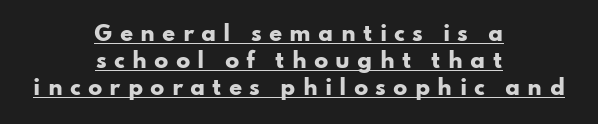
The image shows 21 px bold type, upright; set centered, normal line spacing (1.29x), unusually wide letter spacing (+0.34 em), underlined.
